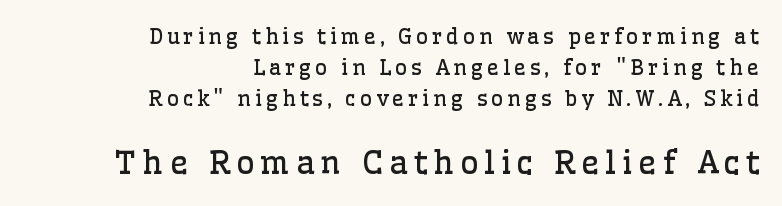
Spacing verdict: proportional, widths tailored to each character. In terms of letterform style, serifs are clearly present. The words here are not underlined. Layout note: lines flush right.
